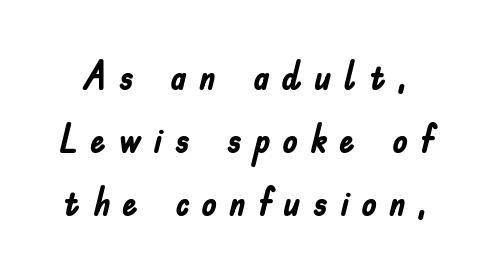
{"serif": "no", "bold": "yes", "weight": "semibold", "width": "condensed", "stroke_contrast": "low", "x_height": "small", "monospaced": "no", "underline": "no", "line_spacing": "normal", "line_spacing_ratio": 1.61, "letter_spacing": "wide", "letter_spacing_em": 0.31, "glyph_px": 39}
